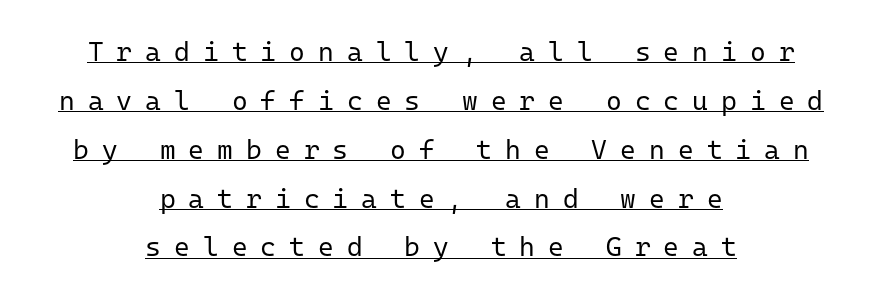
{"italic": "no", "bold": "no", "underline": "yes", "align": "center", "line_spacing_ratio": 1.81, "letter_spacing": "wide", "letter_spacing_em": 0.48, "glyph_px": 27}
